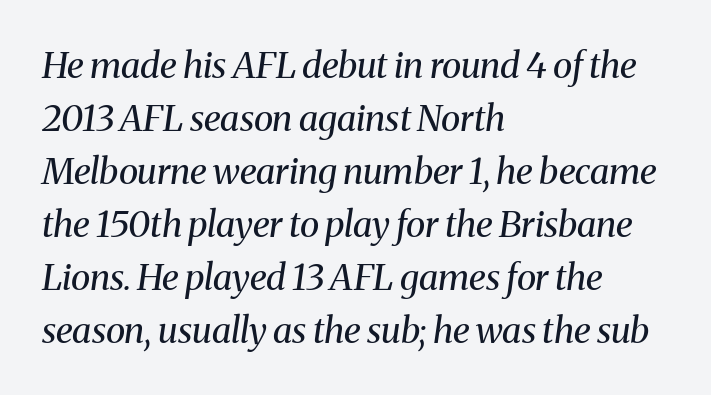
No word sits above an underline. The space between consecutive lines is moderate. A typesetter would call this zero additional tracking. Vertical stems look standard width or narrower in stroke. Each letter keeps its own natural width here, so spacing adapts to shape. The axis of the letterforms is tilted away from vertical.
